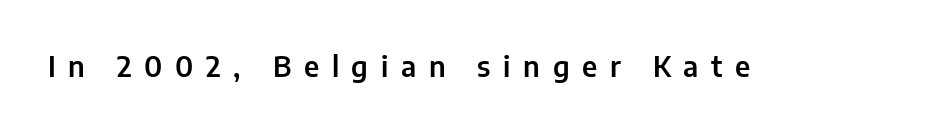
The image shows 28 px sans-serif type, upright; set unusually wide letter spacing (+0.45 em), not underlined; low stroke contrast and a medium x-height.
